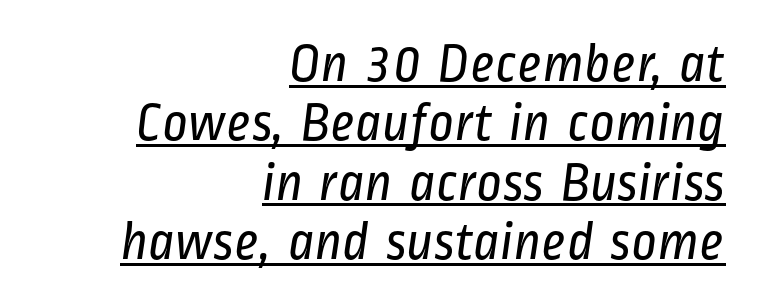
Note the varied advance widths — an 'i' is clearly narrower than an 'm'. Are there feet on the stems? There aren't — it's a sans. Unbolded letterforms with no extra heft. Teacher's note: observe the even right margin — that is flush-right alignment. Honestly, the underline is the first thing you notice here. This block would grow much taller if given ordinary leading; it's compressed now.
